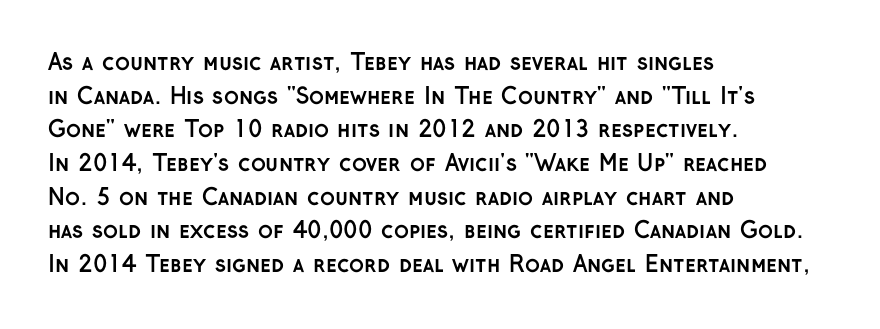
This sample is left-justified, so line endings fall wherever the words run out. Ascenders rise straight up at ninety degrees. Notice how descenders clear the ascenders below comfortably — that's standard leading. Is the type bold? Yes — the strokes are clearly thick and heavy.
